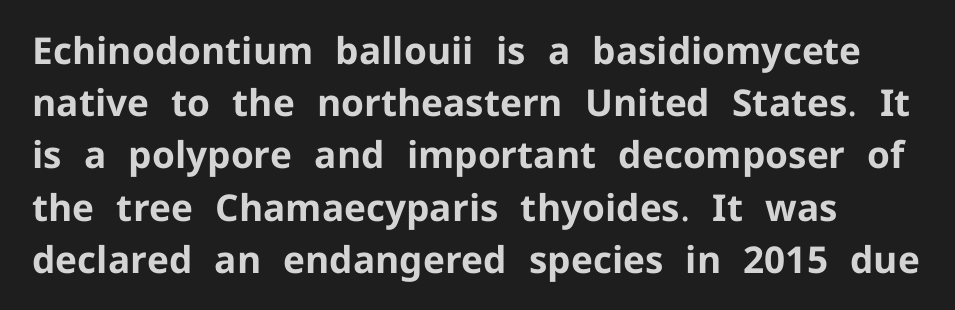
Q: Is the text bold? A: Yes.
Q: Is the text italic (slanted)? A: No, it is upright.
Q: Is the typeface a serif or a sans-serif typeface? A: Sans-serif.
Q: Is the text underlined? A: No.
Q: Is the spacing between letters normal or unusually wide? A: Normal.
Q: Is the spacing between lines tight, normal or loose? A: Normal.
Q: Width (condensed, normal, or wide)? A: Normal.
Q: Stroke contrast? A: Low.
Q: x-height? A: Medium.
Q: Monospaced? A: No.
